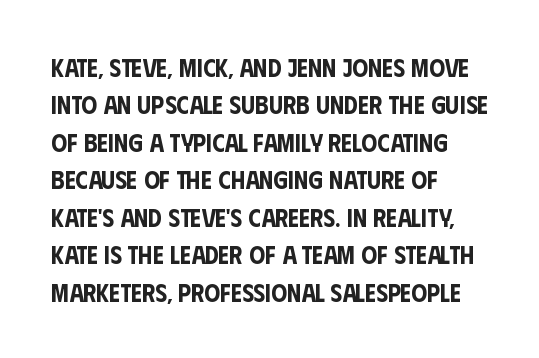
The image shows 25 px text type, upright; set left-aligned, normal line spacing (1.5x), normal letter spacing, not underlined.
